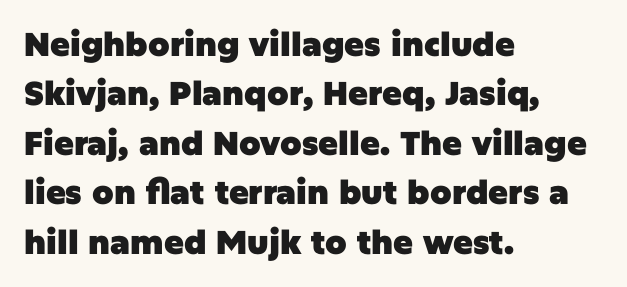
{"serif": "no", "italic": "no", "bold": "yes", "weight": "heavy", "width": "normal", "stroke_contrast": "low", "x_height": "large", "monospaced": "no", "underline": "no", "align": "left", "line_spacing": "normal", "line_spacing_ratio": 1.5, "letter_spacing": "normal", "letter_spacing_em": 0.0, "glyph_px": 33}
